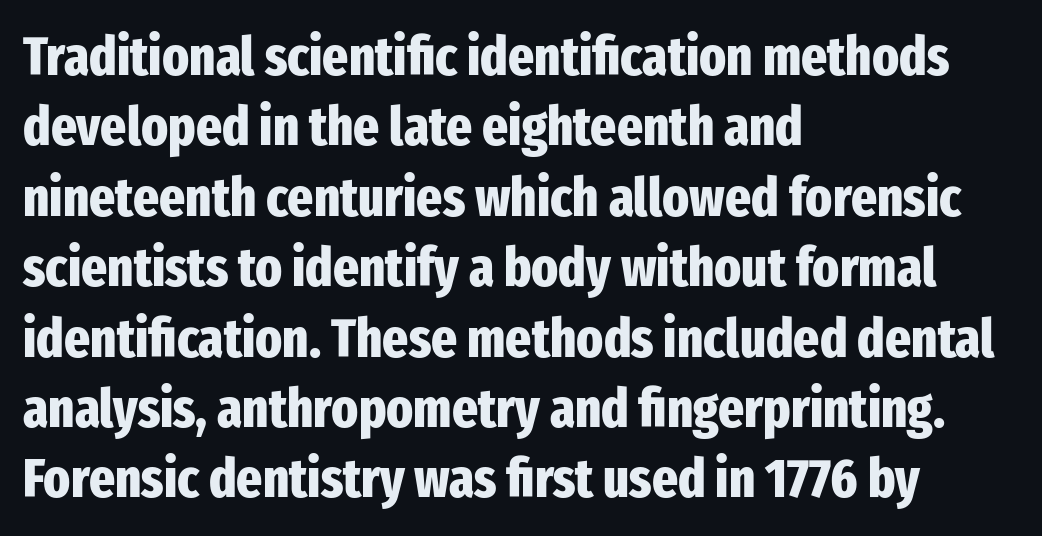
The image shows 55 px heavy, condensed sans-serif type, upright; set left-aligned, normal line spacing (1.28x), normal letter spacing, not underlined; low stroke contrast and a medium x-height.
